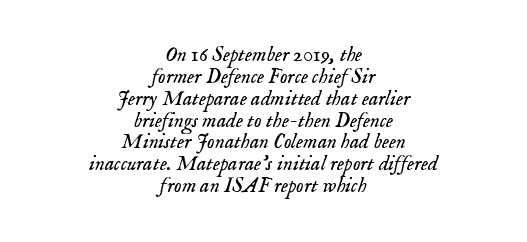
{"italic": "yes", "lean": "right", "slant_degrees": 18, "bold": "no", "underline": "no", "align": "center", "line_spacing": "tight", "line_spacing_ratio": 1.04, "letter_spacing": "normal", "letter_spacing_em": 0.0, "glyph_px": 21}
